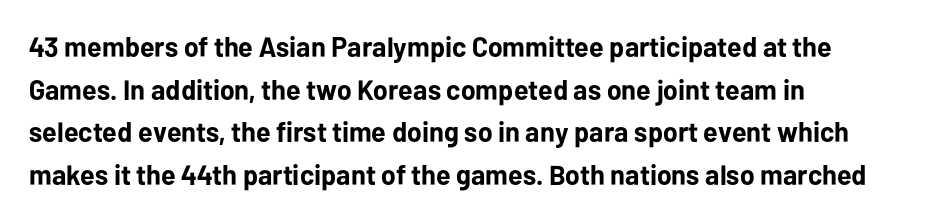
Q: Is the text bold? A: Yes.
Q: Is the text italic (slanted)? A: No, it is upright.
Q: Is the typeface a serif or a sans-serif typeface? A: Sans-serif.
Q: Is the text underlined? A: No.
Q: How is the paragraph aligned? A: Left-aligned.
Q: Is the spacing between letters normal or unusually wide? A: Normal.
Q: Is the spacing between lines tight, normal or loose? A: Normal.
Q: Width (condensed, normal, or wide)? A: Normal.
Q: Stroke contrast? A: Low.
Q: x-height? A: Medium.
Q: Monospaced? A: No.
